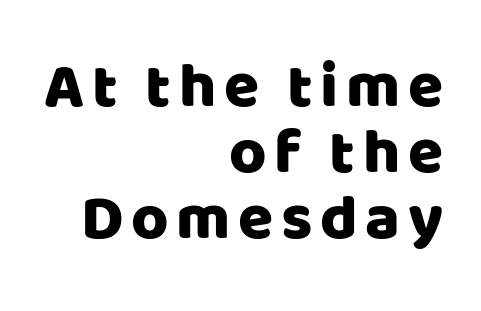
Horizontal alignment here is rightward, an uncommon choice for prose. Check where the strokes stop: nothing finishes them off — pure sans. The axis of the letterforms is exactly vertical. The line-height multiplier appears low, near solid setting. You could not count columns in this text — the font is proportionally spaced.
